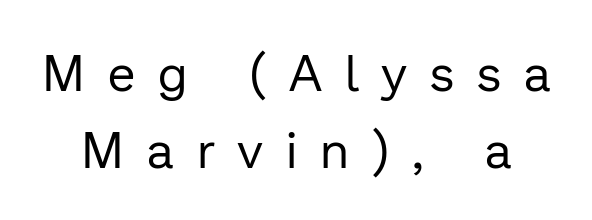
Spacing verdict: proportional, widths tailored to each character. The type is letterspaced generously, with wide tracking. Examine the stroke ends and you'll find no serifs. The weight would be labelled regular, book, light, or lighter still. Unlike italic type, these characters show no tilt at all. Underline: absent.
